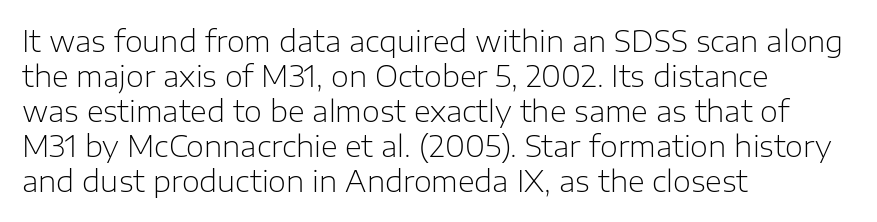
The image shows 29 px light sans-serif type, upright; set left-aligned, line spacing 1.21x, normal letter spacing, not underlined; low stroke contrast and a medium x-height.
